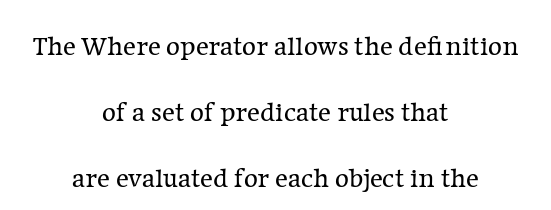
The image shows 27 px text type, upright; set centered, loose line spacing (2.45x), normal letter spacing, not underlined.
